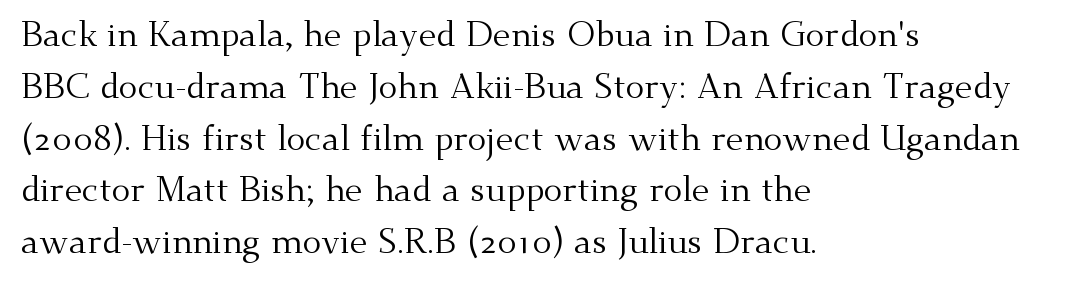
The letters stand upright; this is a roman face. The rendering uses a moderate line-height, typical for paragraphs. Check under the words: just untouched page. Little horizontal feet cap the strokes, marking this as serif type.
